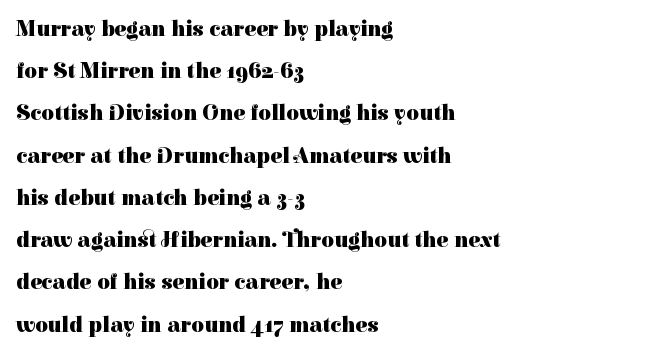
Q: Is the text bold? A: Yes.
Q: Is the text italic (slanted)? A: No, it is upright.
Q: Is the text underlined? A: No.
Q: How is the paragraph aligned? A: Left-aligned.
Q: Is the spacing between letters normal or unusually wide? A: Normal.
Q: Is the spacing between lines tight, normal or loose? A: Loose.
